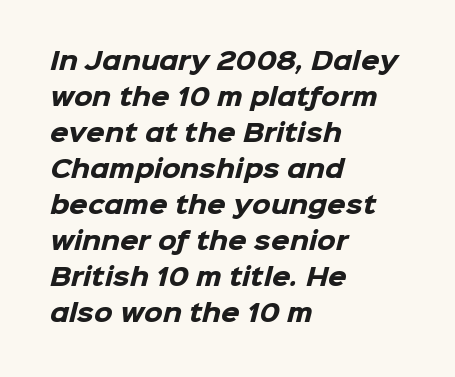
The image shows 24 px bold type; set left-aligned, normal line spacing (1.5x), normal letter spacing, not underlined.
